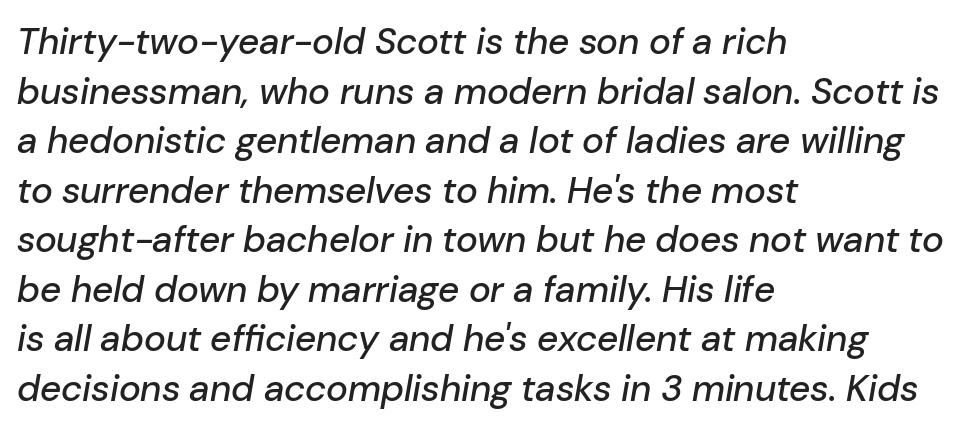
{"italic": "yes", "lean": "right", "slant_degrees": 10, "width": "normal", "stroke_contrast": "low", "x_height": "medium", "monospaced": "no", "underline": "no", "align": "left", "line_spacing": "normal", "line_spacing_ratio": 1.34, "letter_spacing": "normal", "letter_spacing_em": 0.0, "glyph_px": 37}
